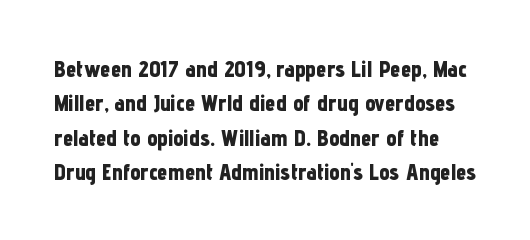
The image shows 23 px bold type, upright; set normal line spacing (1.49x), normal letter spacing, not underlined.
